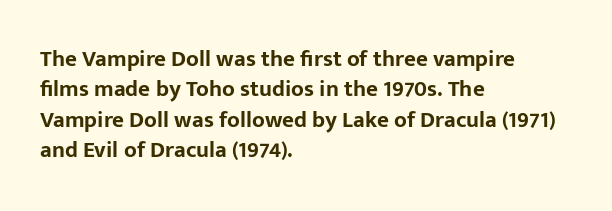
Q: Is the text bold? A: Yes.
Q: Is the text italic (slanted)? A: No, it is upright.
Q: Is the text underlined? A: No.
Q: How is the paragraph aligned? A: Left-aligned.
Q: Is the spacing between letters normal or unusually wide? A: Normal.
Q: Is the spacing between lines tight, normal or loose? A: Normal.
